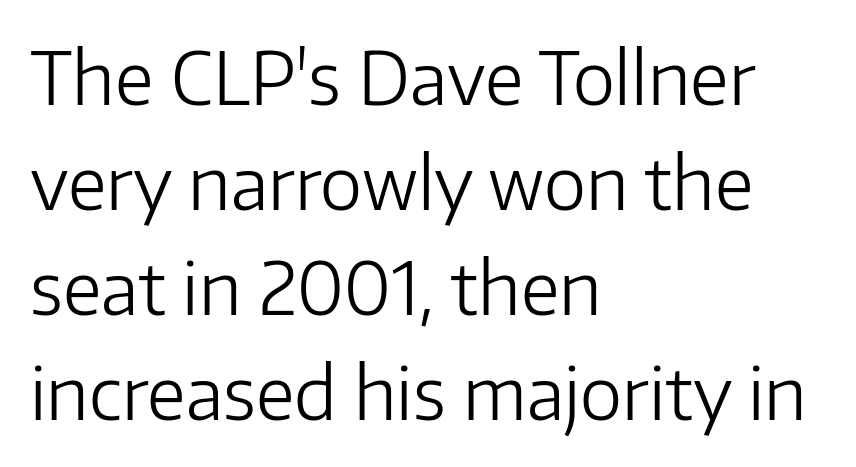
Q: Is the text bold? A: No.
Q: Is the text italic (slanted)? A: No, it is upright.
Q: Is the typeface a serif or a sans-serif typeface? A: Sans-serif.
Q: Is the text underlined? A: No.
Q: How is the paragraph aligned? A: Left-aligned.
Q: Is the spacing between letters normal or unusually wide? A: Normal.
Q: Is the spacing between lines tight, normal or loose? A: Normal.
Q: Width (condensed, normal, or wide)? A: Normal.
Q: Stroke contrast? A: Low.
Q: x-height? A: Medium.
Q: Monospaced? A: No.
